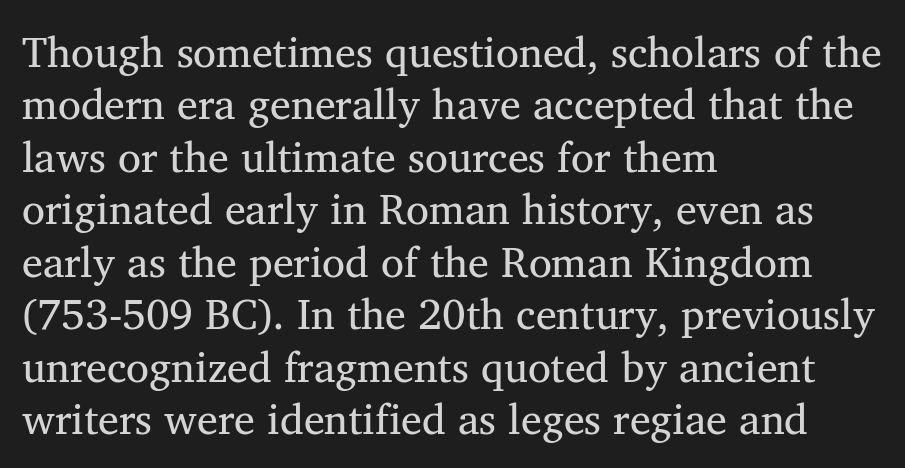
{"serif": "yes", "italic": "no", "bold": "no", "weight": "regular", "width": "normal", "stroke_contrast": "medium", "x_height": "medium", "monospaced": "no", "underline": "no", "align": "left", "line_spacing": "normal", "line_spacing_ratio": 1.25, "letter_spacing": "normal", "letter_spacing_em": 0.0, "glyph_px": 42}
